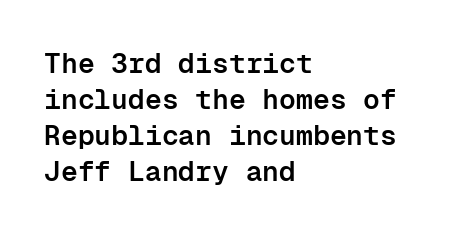
Q: Is the text bold? A: Semi-bold.
Q: Is the text italic (slanted)? A: No, it is upright.
Q: Is the typeface a serif or a sans-serif typeface? A: Sans-serif.
Q: Is the text underlined? A: No.
Q: How is the paragraph aligned? A: Left-aligned.
Q: Is the spacing between letters normal or unusually wide? A: Normal.
Q: Is the spacing between lines tight, normal or loose? A: Normal.
Q: Width (condensed, normal, or wide)? A: Normal.
Q: Stroke contrast? A: Low.
Q: x-height? A: Medium.
Q: Monospaced? A: Yes.
